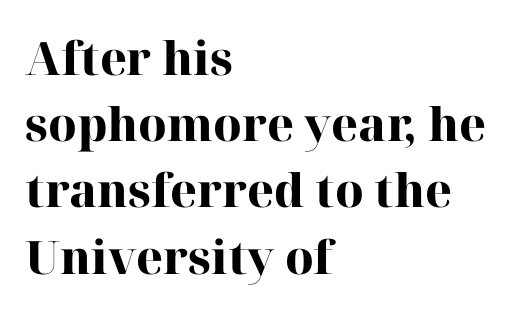
The image shows 46 px heavy serif type, upright; set left-aligned, normal line spacing (1.44x), normal letter spacing, not underlined; high stroke contrast and a medium x-height.
